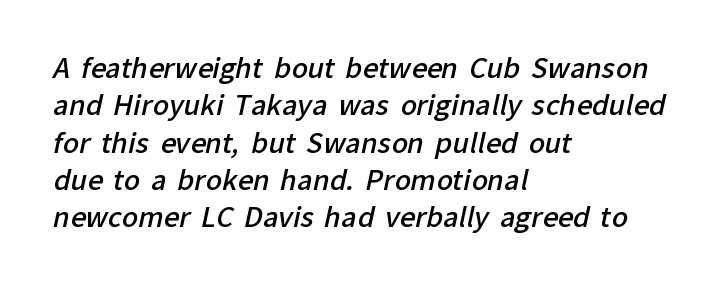
{"bold": "semi", "underline": "no", "align": "left", "line_spacing": "normal", "line_spacing_ratio": 1.38, "letter_spacing": "normal", "letter_spacing_em": 0.0, "glyph_px": 27}
